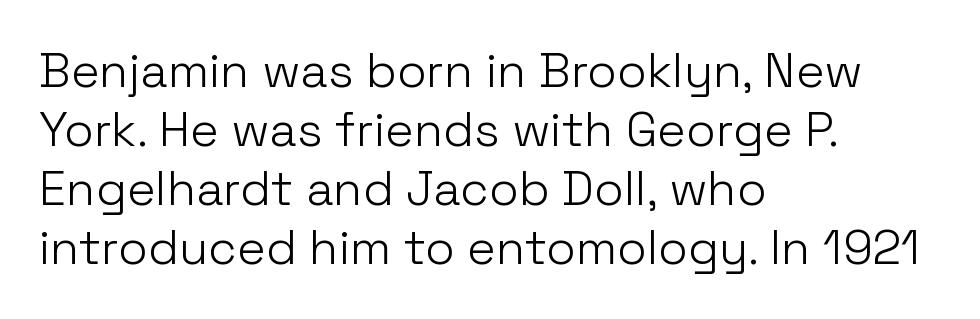
{"serif": "no", "italic": "no", "bold": "no", "weight": "light", "width": "normal", "stroke_contrast": "low", "x_height": "medium", "monospaced": "no", "underline": "no", "align": "left", "line_spacing_ratio": 1.23, "letter_spacing": "normal", "letter_spacing_em": 0.0, "glyph_px": 48}
